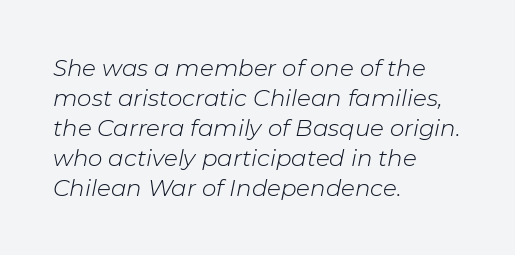
The image shows 23 px text type, italic (leaning right); set left-aligned, normal line spacing (1.3x), normal letter spacing, not underlined.
